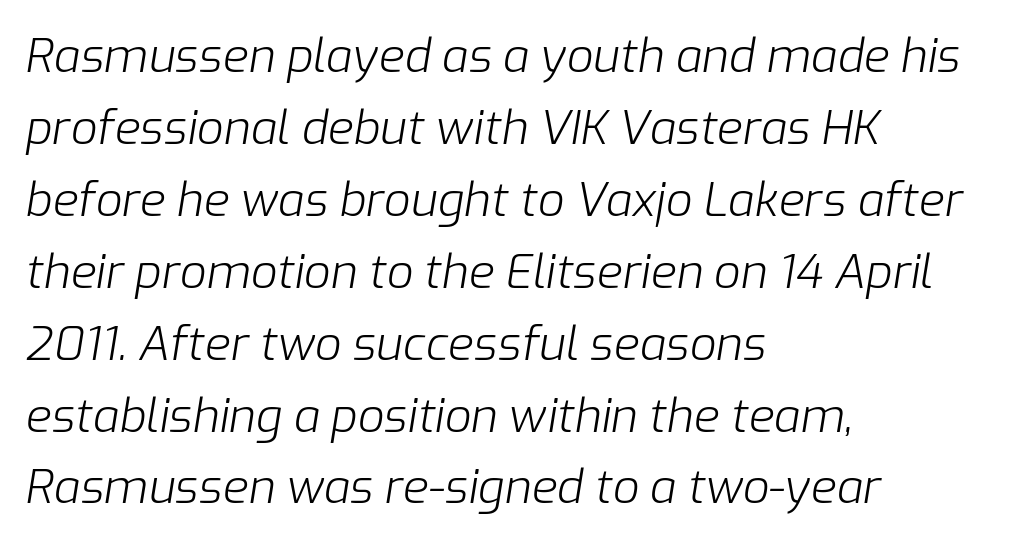
The image shows 47 px light type, italic (leaning right); set left-aligned, normal line spacing (1.53x), normal letter spacing, not underlined; low stroke contrast and a medium x-height.
